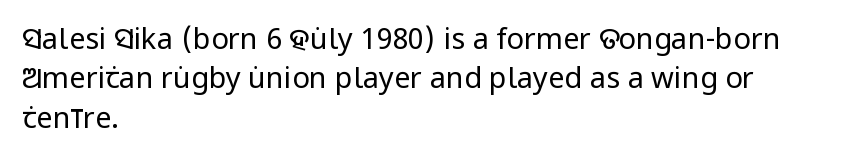
Check the space under the baseline: it is left empty. Typographically, this falls in the sans-serif category. A typesetter would mark this as roman, not italic. Layout note: lines flush left. Honestly, the letter spacing is just normal — you wouldn't notice it. Does the leading feel generous? No, just average.
